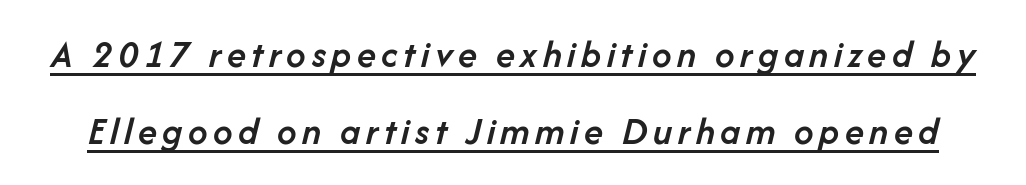
Think of a printed novel: that variable character pitch is what you see here. Is there much room between lines? Yes — plenty of vertical air separates them. Heft: intermediate — a semibold. Is there an underline? Yes — a line sits under the letters. Slanted lettering throughout.
